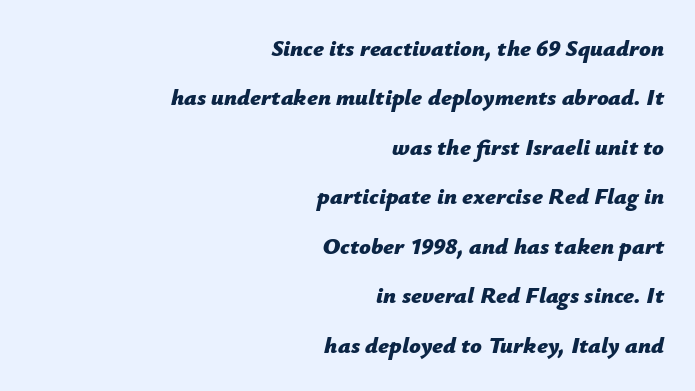
Q: Is the text bold? A: Yes.
Q: Is the text italic (slanted)? A: Yes, it leans right by about 12 degrees.
Q: Is the text underlined? A: No.
Q: How is the paragraph aligned? A: Right-aligned.
Q: Is the spacing between letters normal or unusually wide? A: Normal.
Q: Is the spacing between lines tight, normal or loose? A: Loose.
